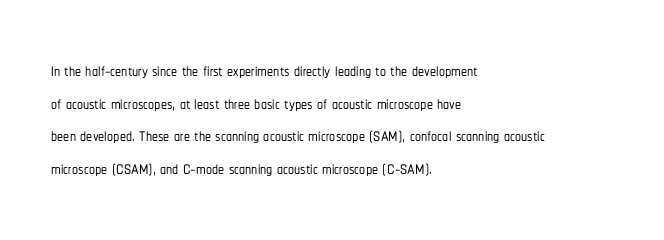
The image shows 24 px text type, upright; set left-aligned, normal line spacing (1.36x), normal letter spacing, not underlined.
